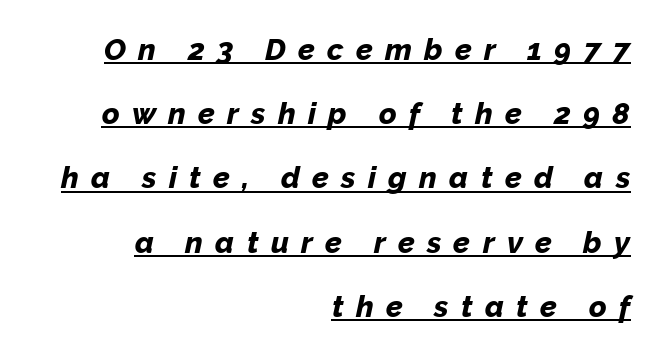
{"italic": "yes", "lean": "right", "slant_degrees": 12, "bold": "yes", "weight": "bold", "width": "normal", "stroke_contrast": "low", "x_height": "medium", "monospaced": "no", "underline": "yes", "align": "right", "line_spacing": "loose", "line_spacing_ratio": 2.14, "letter_spacing": "wide", "letter_spacing_em": 0.41, "glyph_px": 30}
